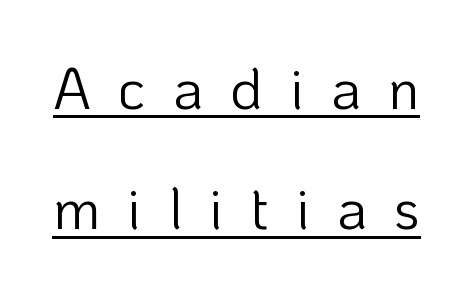
Note the varied advance widths — an 'i' is clearly narrower than an 'm'. Unlike italic type, these characters show no tilt at all. The letterforms stand isolated, each surrounded by extra space. Each new line begins a long way beneath the previous one. Nothing sits at the stroke ends, so this counts as sans-serif.
